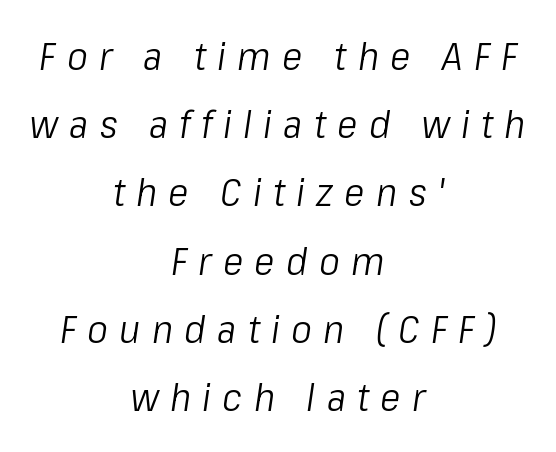
The face used here has a pronounced slope to its letters. The characters are drawn with everyday or finer stroke widths. The glyphs are unaccompanied by any horizontal stroke below them. Both edges are ragged and mirror each other, which tells us the setting is centered. Is this a fixed-width face? No — the glyphs have proportional, varying widths.
